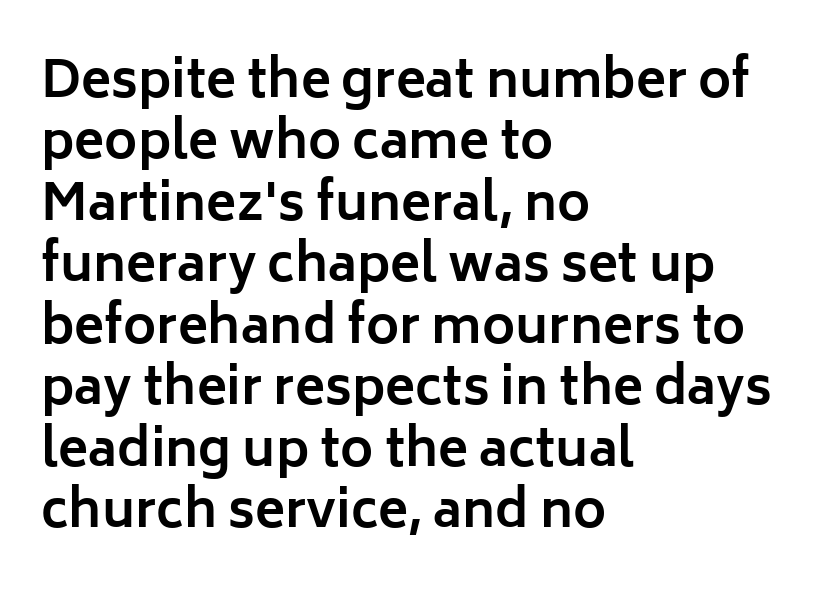
It's the straight-up-and-down kind of type. I'd describe the lettering as bold — thick and assertive. Alignment: flush left. Think of a printed novel: that variable character pitch is what you see here. The face used here is a sans, in the tradition of grotesques and geometrics. This rendering features lettering with no underline.
